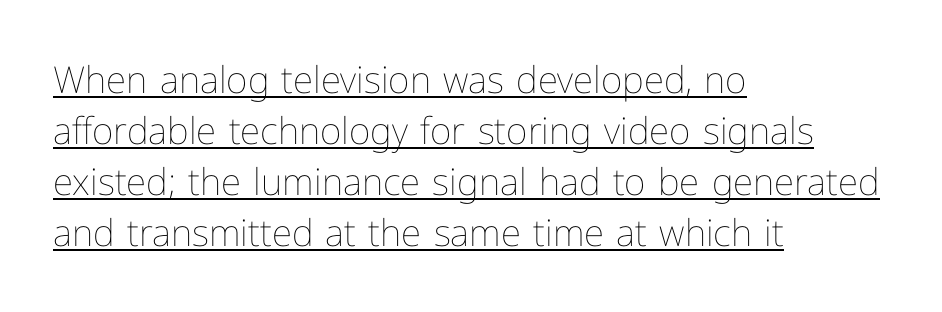
The sample's only ornament is a line tracing under the words. Stems and bowls with no extra thickness — not bold. A student would call this left alignment; a typographer would say flush left, rag right. Is the letter spacing exaggerated? No — it looks like the ordinary default. Proportional: the letters do not fall into vertical columns.
